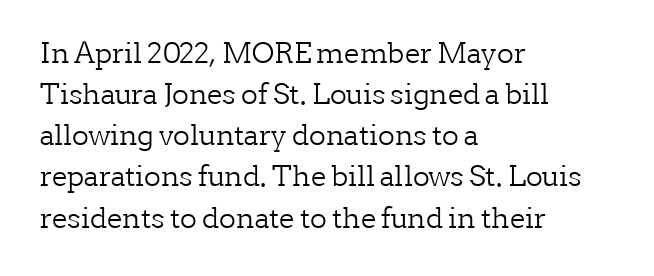
Font category for this specimen: serif. This sample is left-justified, so line endings fall wherever the words run out. The passage shown has conventional tracking throughout. The typeface has the unassuming heft of standard copy or less.
